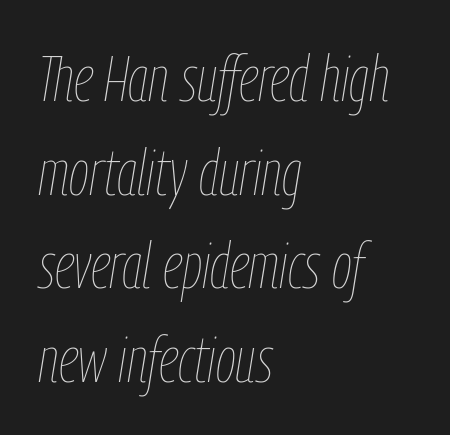
Q: Is the text bold? A: No.
Q: Is the text italic (slanted)? A: Yes, it leans right by about 9 degrees.
Q: Is the text underlined? A: No.
Q: How is the paragraph aligned? A: Left-aligned.
Q: Is the spacing between letters normal or unusually wide? A: Normal.
Q: Is the spacing between lines tight, normal or loose? A: Normal.
Q: Width (condensed, normal, or wide)? A: Condensed.
Q: Stroke contrast? A: Low.
Q: x-height? A: Medium.
Q: Monospaced? A: No.
